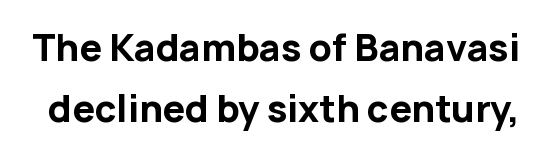
{"serif": "no", "italic": "no", "bold": "yes", "weight": "bold", "width": "normal", "stroke_contrast": "low", "x_height": "medium", "monospaced": "no", "underline": "no", "line_spacing": "normal", "line_spacing_ratio": 1.69, "letter_spacing": "normal", "letter_spacing_em": 0.0, "glyph_px": 36}
